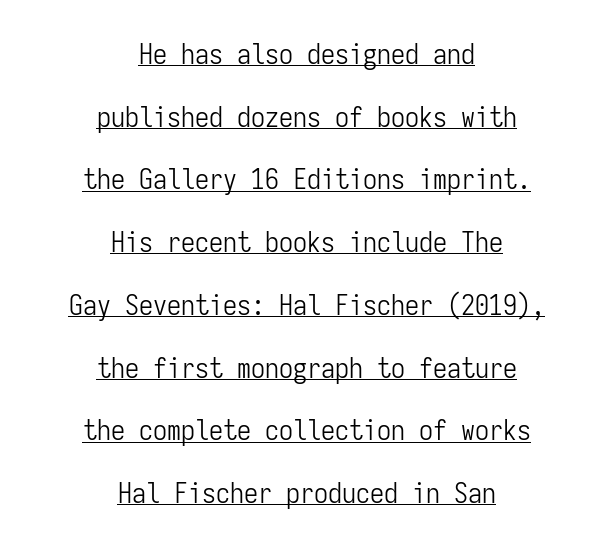
Posture: vertical. The typeface chosen for these lines omits serifs. The face used here appears with an underline applied. The weight tops out at a normal text grade. Looks like terminal output: every glyph gets an equal slot. How would I describe the line gaps? Wide and relaxed.
